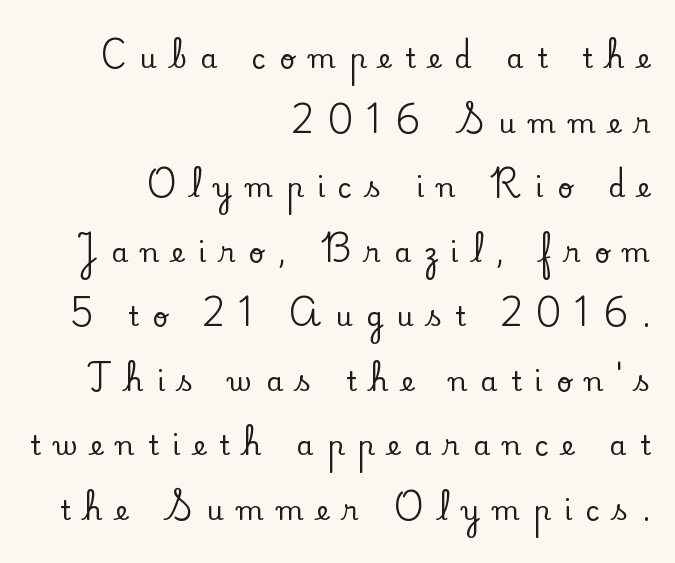
Typeset ragged left — the right edge is the straight one. Students, note that the glyphs here are deliberately spaced far apart. Quick note: interline space is abundant. The specimen reads as upright at a glance.
